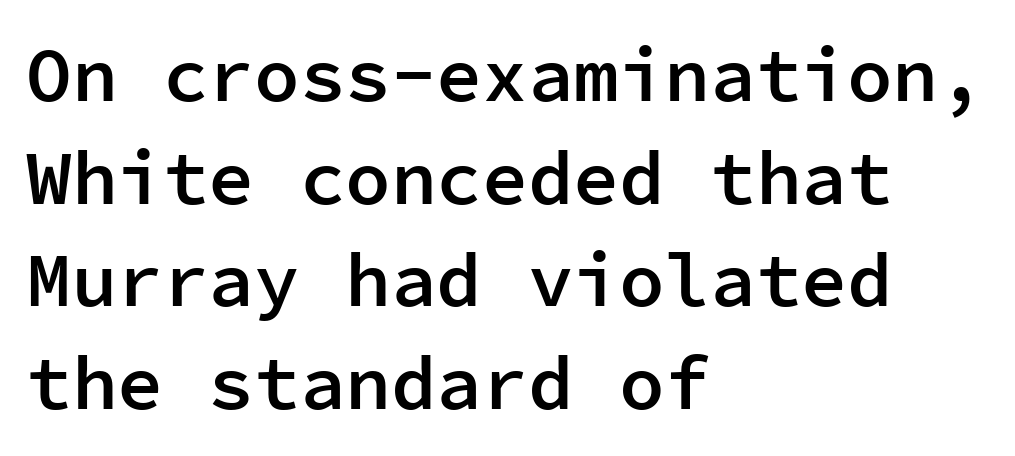
Nobody drew a line under any word here. The axis of the letterforms is exactly vertical. Teacher's note: observe the even left margin — that is flush-left alignment. A typesetter would call this leading conventional body-copy spacing. These lines are rendered in a fixed-pitch font. Firm but not heavy-handed strokes: this text is semibold.
